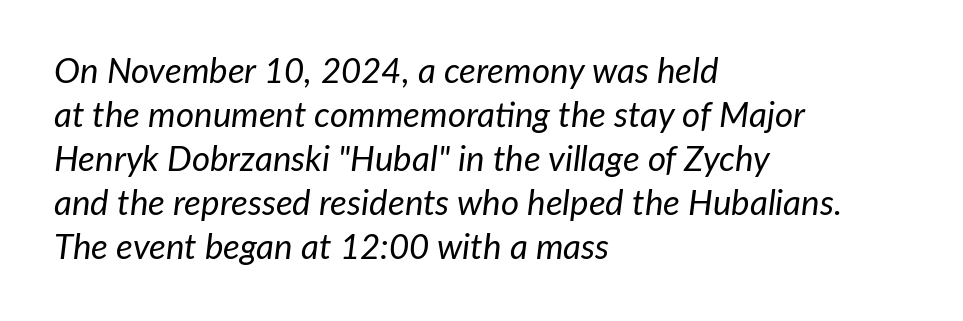
Descenders are the only things crossing below the line. Observe the ordinary spacing: letters are neighbours, not strangers. Every character sits at an angle, as italics do. Is there much room between lines? A standard amount, neither cramped nor airy. Think of a printed novel: that variable character pitch is what you see here.
